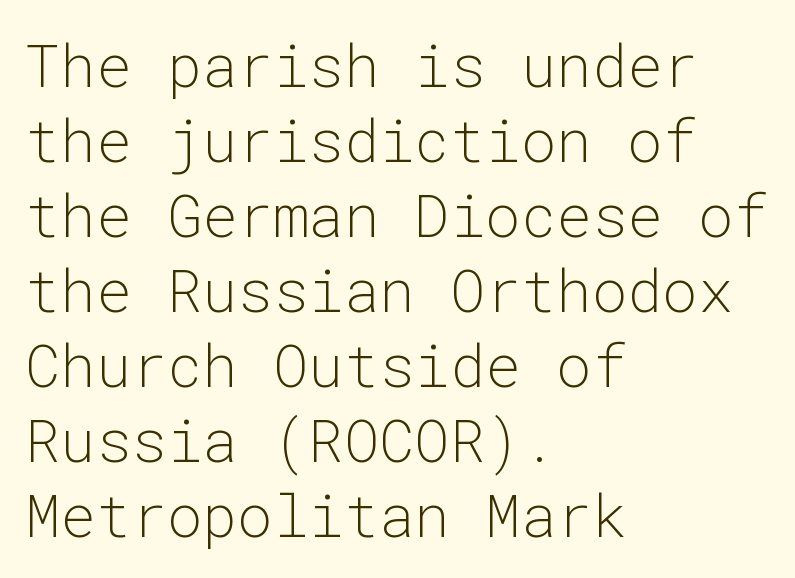
No word sits above an underline. Check where the strokes stop: nothing finishes them off — pure sans. Think of a typewriter: that constant character pitch is what you see here. Stem width sits at or under what a default text font uses.
